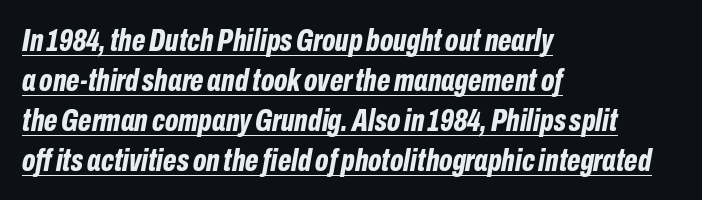
{"italic": "yes", "lean": "right", "slant_degrees": 10, "bold": "yes", "weight": "bold", "width": "condensed", "stroke_contrast": "low", "x_height": "medium", "monospaced": "no", "underline": "yes", "align": "left", "line_spacing": "normal", "line_spacing_ratio": 1.25, "letter_spacing": "normal", "letter_spacing_em": 0.0, "glyph_px": 32}
